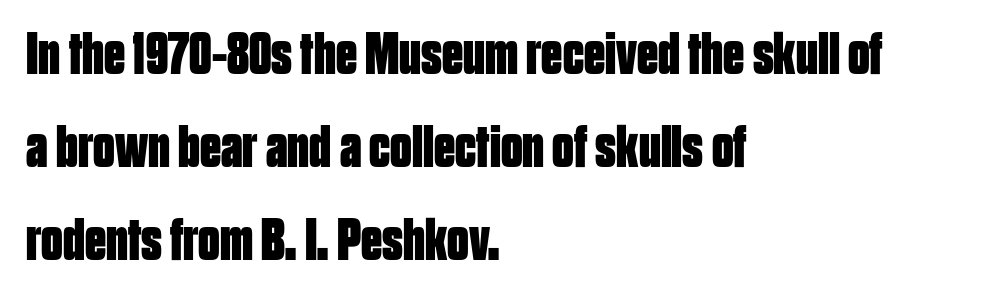
{"serif": "no", "italic": "no", "bold": "yes", "weight": "bold", "width": "condensed", "stroke_contrast": "low", "x_height": "large", "monospaced": "no", "underline": "no", "align": "left", "line_spacing": "normal", "line_spacing_ratio": 1.55, "letter_spacing": "normal", "letter_spacing_em": 0.0, "glyph_px": 60}
